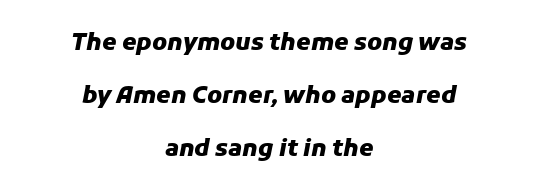
Q: Is the text bold? A: Yes.
Q: Is the text italic (slanted)? A: Yes, it leans right by about 11 degrees.
Q: Is the text underlined? A: No.
Q: How is the paragraph aligned? A: Centered.
Q: Is the spacing between letters normal or unusually wide? A: Normal.
Q: Is the spacing between lines tight, normal or loose? A: Loose.
